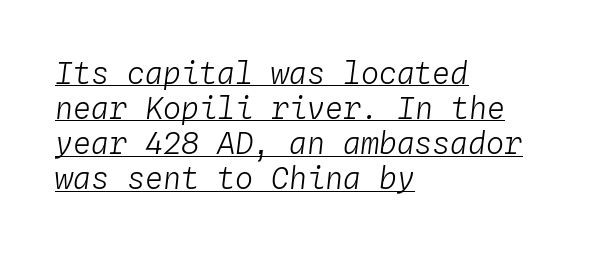
Notice how a bar underscores the lettering throughout. The lines are quadded left. These lines keep a tight, regular rhythm from letter to letter. These lines were composed using italics.
